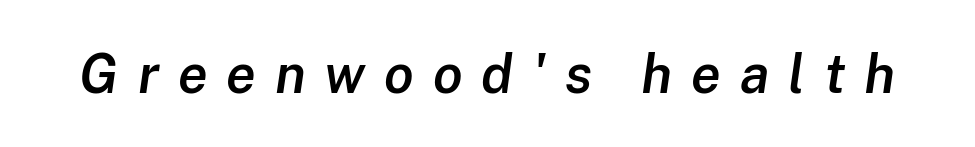
The image shows 54 px semibold type, italic (leaning right); set unusually wide letter spacing (+0.35 em), not underlined; low stroke contrast and a medium x-height.
